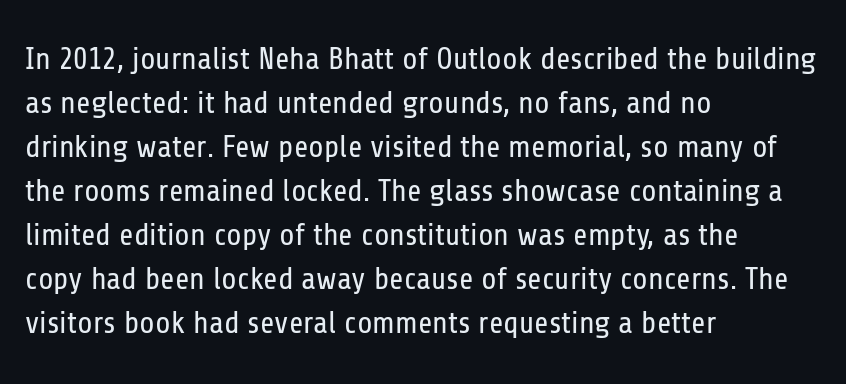
The image shows 31 px regular-weight, condensed sans-serif type, upright; set left-aligned, normal line spacing (1.42x), normal letter spacing, not underlined; low stroke contrast and a medium x-height.
